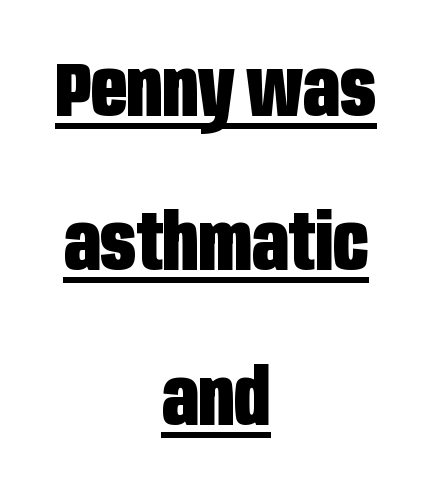
{"serif": "no", "italic": "no", "bold": "yes", "weight": "heavy", "width": "condensed", "stroke_contrast": "low", "x_height": "large", "monospaced": "no", "underline": "yes", "align": "center", "line_spacing": "loose", "line_spacing_ratio": 1.98, "letter_spacing": "normal", "letter_spacing_em": 0.0, "glyph_px": 78}
